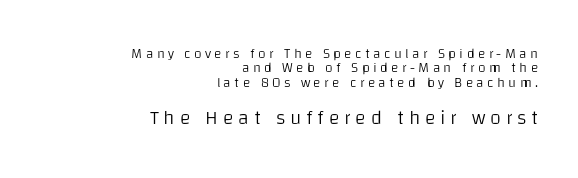
Q: Is the text bold? A: No.
Q: Is the text italic (slanted)? A: No, it is upright.
Q: Is the text underlined? A: No.
Q: How is the paragraph aligned? A: Right-aligned.
Q: Is the spacing between letters normal or unusually wide? A: Unusually wide.
Q: Is the spacing between lines tight, normal or loose? A: Tight.
Q: Which block of text is set in a larger size, the first (top) or the second (bottom)? A: The second (bottom) one.
